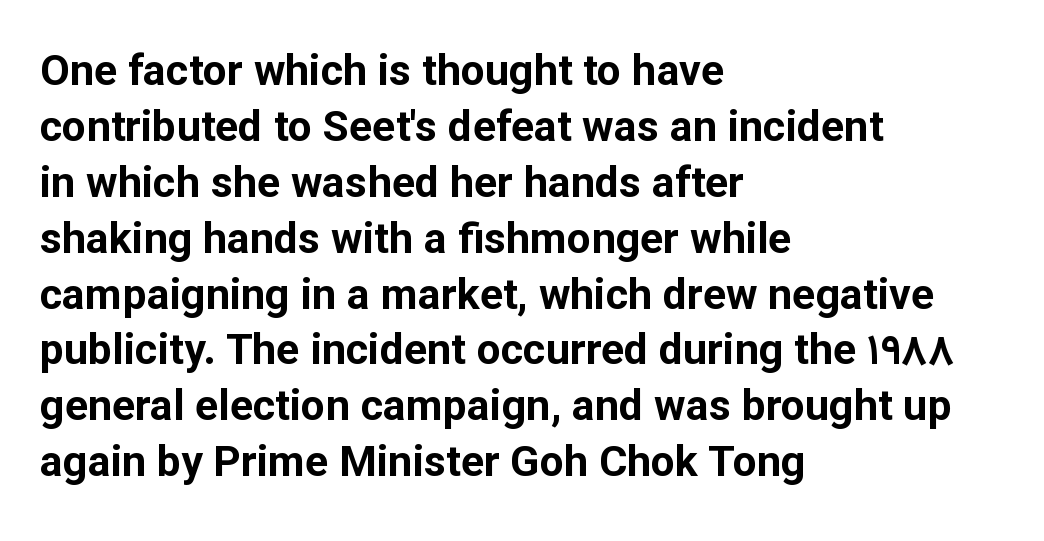
The image shows 43 px bold sans-serif type, upright; set left-aligned, normal line spacing (1.3x), normal letter spacing, not underlined; low stroke contrast and a medium x-height.
